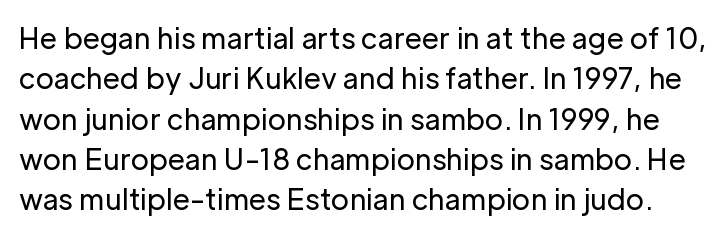
The image shows 28 px regular-weight sans-serif type, upright; set normal line spacing (1.44x), normal letter spacing, not underlined; low stroke contrast and a medium x-height.
